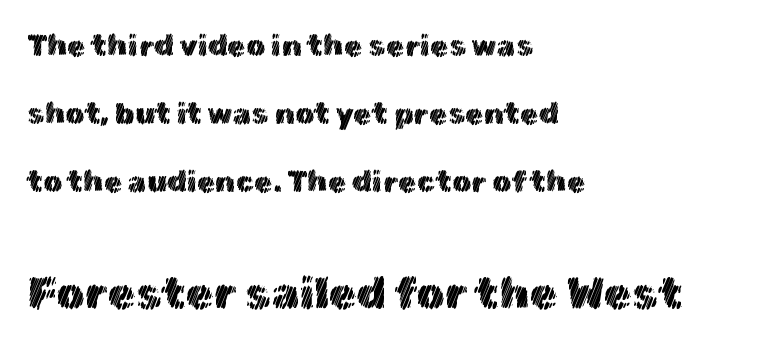
The vertical gap from one line to the next is large. Check under the words: just untouched page. Nope, not italic — everything's standing straight. Does the copy run flush right? No — it runs flush left.
